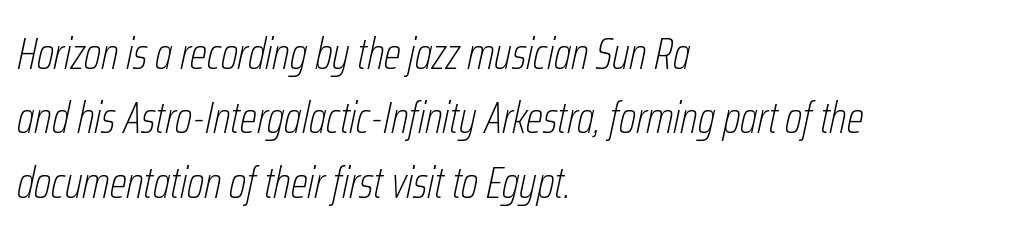
The image shows 45 px thin, condensed type, italic (leaning right); set left-aligned, normal line spacing (1.43x), normal letter spacing, not underlined; low stroke contrast and a medium x-height.
